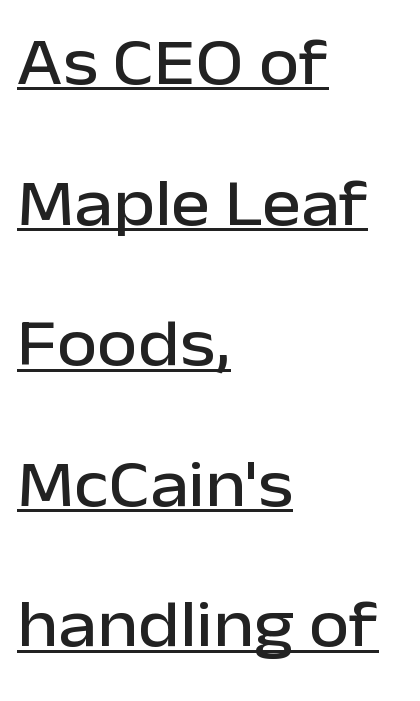
The image shows 66 px sans-serif type, upright; set left-aligned, loose line spacing (2.13x), normal letter spacing, underlined; low stroke contrast and a medium x-height.
